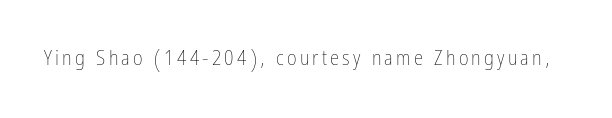
The image shows 21 px text type, upright; set not underlined.
